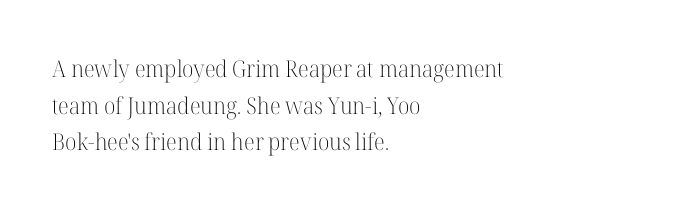
The image shows 23 px text type, upright; set left-aligned, normal line spacing (1.59x), normal letter spacing, not underlined.
